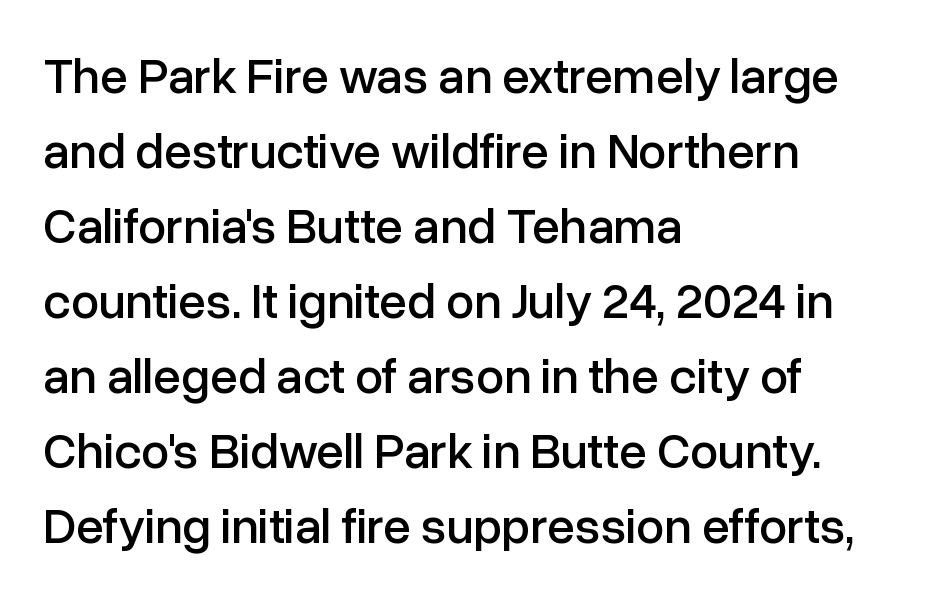
{"serif": "no", "italic": "no", "width": "normal", "stroke_contrast": "low", "x_height": "medium", "monospaced": "no", "underline": "no", "align": "left", "line_spacing": "normal", "line_spacing_ratio": 1.5, "letter_spacing": "normal", "letter_spacing_em": 0.0, "glyph_px": 50}
